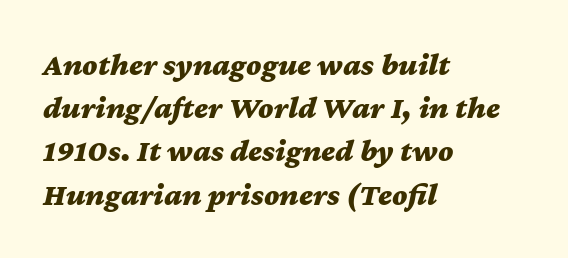
Tracking value appears to be zero — textbook default spacing. In CSS terms this would be text-align: left. Here the designer chose a conventional face with non-uniform glyph widths. The space beneath each line is pristine and unruled. Characters are canted at an angle relative to the baseline's perpendicular. Baseline-to-baseline distance is the conventional proportion of letter height.
